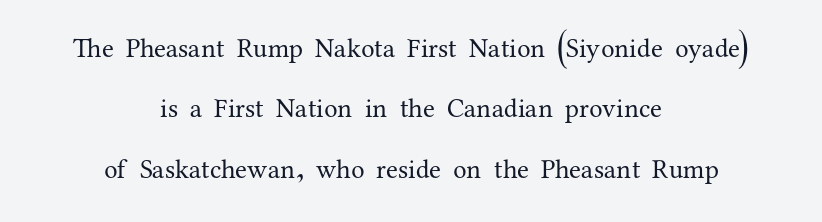
Q: Is the text bold? A: No.
Q: Is the text italic (slanted)? A: No, it is upright.
Q: Is the text underlined? A: No.
Q: How is the paragraph aligned? A: Centered.
Q: Is the spacing between letters normal or unusually wide? A: Normal.
Q: Is the spacing between lines tight, normal or loose? A: Loose.
